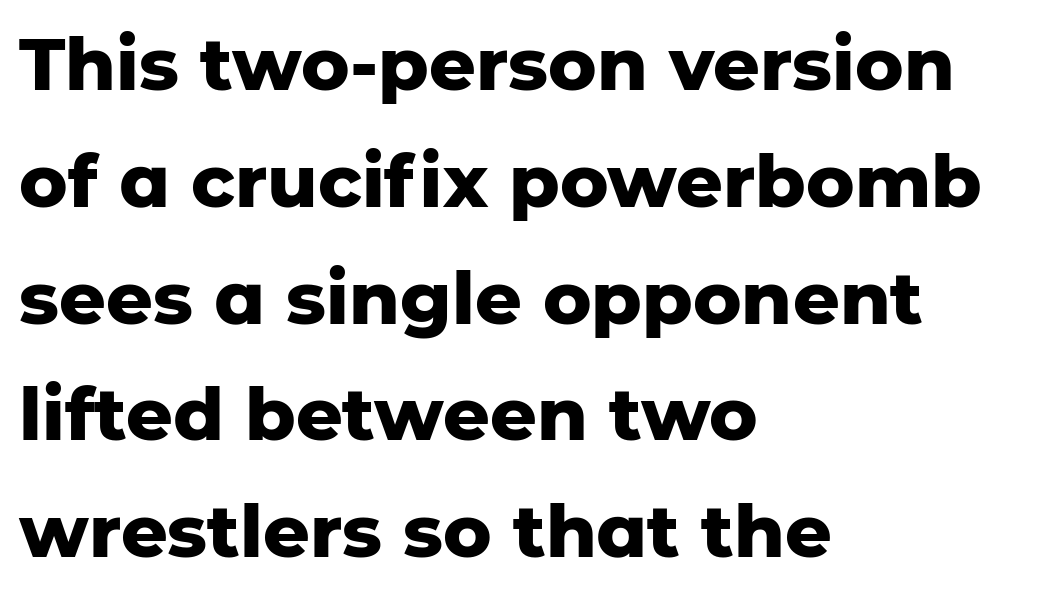
{"serif": "no", "italic": "no", "bold": "yes", "weight": "heavy", "width": "normal", "stroke_contrast": "low", "x_height": "medium", "monospaced": "no", "underline": "no", "align": "left", "line_spacing": "normal", "line_spacing_ratio": 1.6, "letter_spacing": "normal", "letter_spacing_em": 0.0, "glyph_px": 73}
